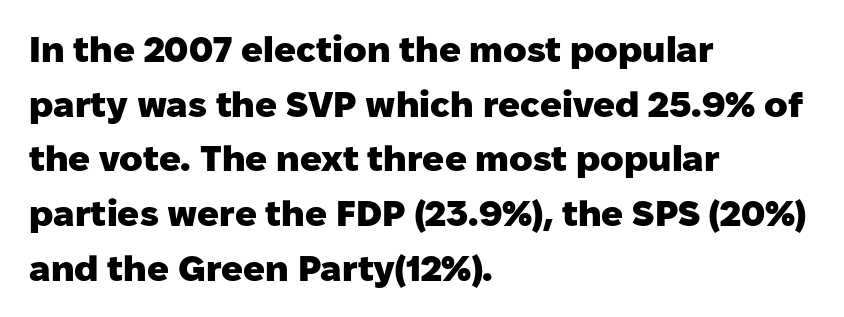
Compared with typical body copy, the letter spacing here is the same. Descender tails drop into unmarked territory. Each letter keeps its own natural width here, so spacing adapts to shape. Every stem runs plumb, perpendicular to the baseline. The leading is moderate, giving the passage an even texture. Its strokes are broad and dark, the hallmark of bold type.
